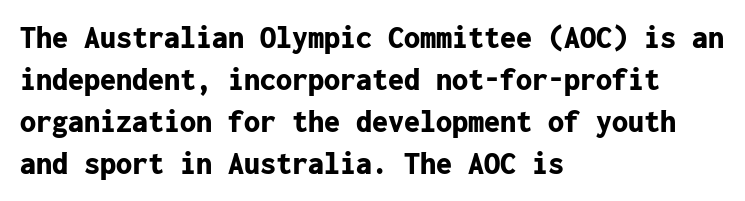
The image shows 32 px bold sans-serif type, upright, monospaced; set left-aligned, normal line spacing (1.31x), normal letter spacing, not underlined; low stroke contrast and a medium x-height.
